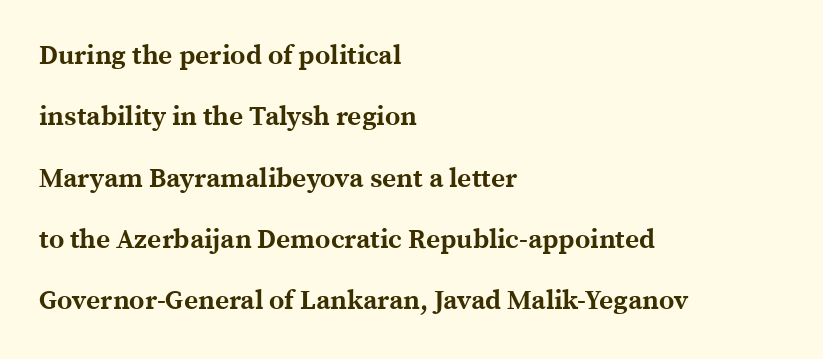
The image shows 27 px bold type, upright; set left-aligned, loose line spacing (2.27x), normal letter spacing, not underlined.
